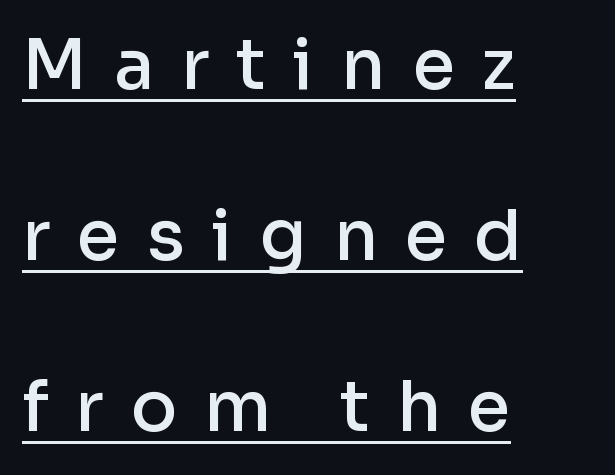
Is there an underline? Yes — a line sits under the letters. The rendering uses natural spacing where letterforms have individual widths. This rendering uses left alignment, leaving the right contour irregular. Loosely led — the rows are spread out. Loose tracking; the words dissolve into strings of separated letters. On the weight axis this lands at semibold, roughly 600.
